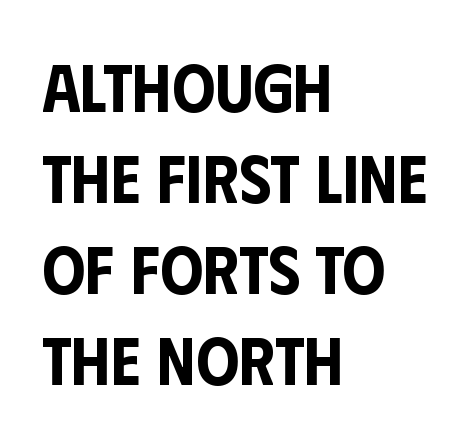
Q: Is the text italic (slanted)? A: No, it is upright.
Q: Is the typeface a serif or a sans-serif typeface? A: Sans-serif.
Q: Is the text underlined? A: No.
Q: How is the paragraph aligned? A: Left-aligned.
Q: Is the spacing between letters normal or unusually wide? A: Normal.
Q: Is the spacing between lines tight, normal or loose? A: Normal.
Q: Width (condensed, normal, or wide)? A: Condensed.
Q: Stroke contrast? A: Low.
Q: x-height? A: Large.
Q: Monospaced? A: No.
